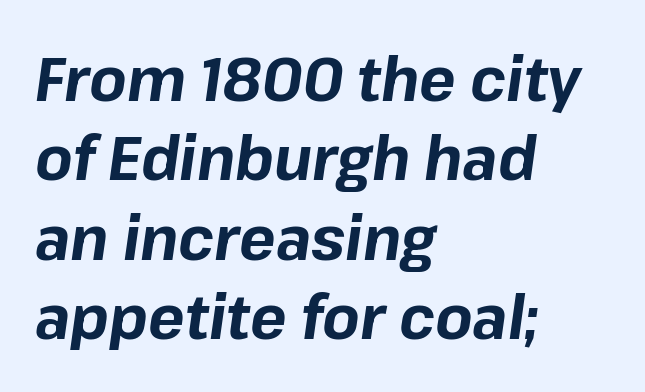
{"italic": "yes", "lean": "right", "slant_degrees": 8, "bold": "yes", "weight": "bold", "width": "normal", "stroke_contrast": "low", "x_height": "medium", "monospaced": "no", "underline": "no", "align": "left", "line_spacing": "normal", "line_spacing_ratio": 1.3, "letter_spacing": "normal", "letter_spacing_em": 0.0, "glyph_px": 61}
